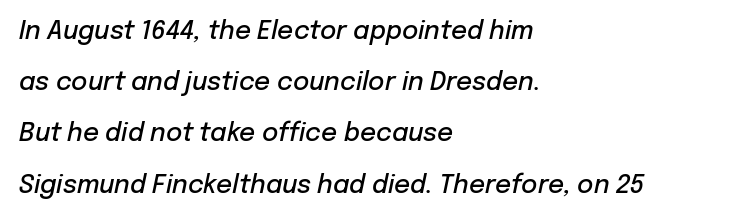
{"italic": "yes", "lean": "right", "slant_degrees": 12, "bold": "semi", "underline": "no", "align": "left", "line_spacing": "loose", "line_spacing_ratio": 2.05, "letter_spacing": "normal", "letter_spacing_em": 0.0, "glyph_px": 25}
